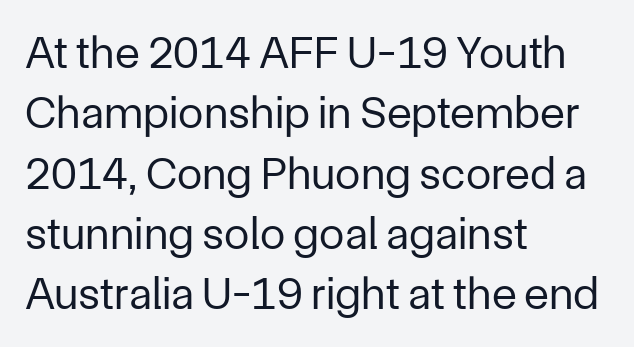
Only glyphs here, with clear space below each row. The lines in this sample share a left origin and differ only in where they stop. Designer's note — italics off, roman on. The rendering keeps characters at their native spacing. Think of a printed novel: that variable character pitch is what you see here. Notice how descenders clear the ascenders below comfortably — that's standard leading.
